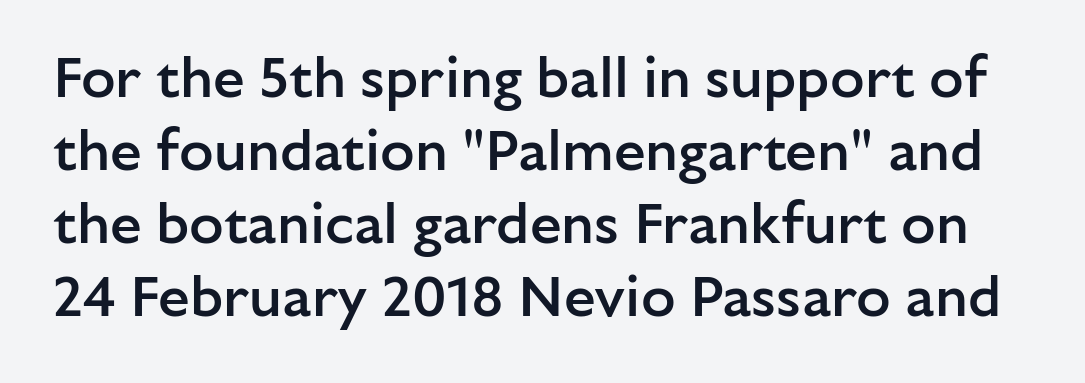
Q: Is the text bold? A: Semi-bold.
Q: Is the text italic (slanted)? A: No, it is upright.
Q: Is the typeface a serif or a sans-serif typeface? A: Sans-serif.
Q: Is the text underlined? A: No.
Q: Is the spacing between letters normal or unusually wide? A: Normal.
Q: Is the spacing between lines tight, normal or loose? A: Normal.
Q: Width (condensed, normal, or wide)? A: Normal.
Q: Stroke contrast? A: Low.
Q: x-height? A: Medium.
Q: Monospaced? A: No.
